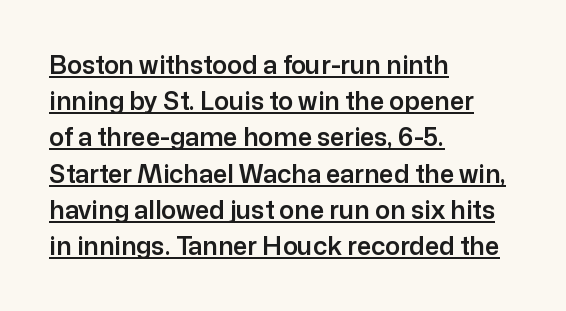
{"italic": "no", "underline": "yes", "align": "left", "line_spacing": "normal", "line_spacing_ratio": 1.45, "letter_spacing": "normal", "letter_spacing_em": 0.0, "glyph_px": 25}
